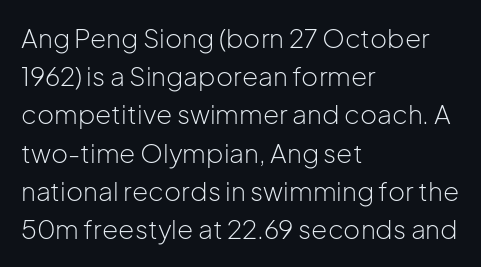
{"italic": "no", "bold": "no", "underline": "no", "align": "left", "line_spacing": "normal", "line_spacing_ratio": 1.47, "letter_spacing": "normal", "letter_spacing_em": 0.0, "glyph_px": 26}
